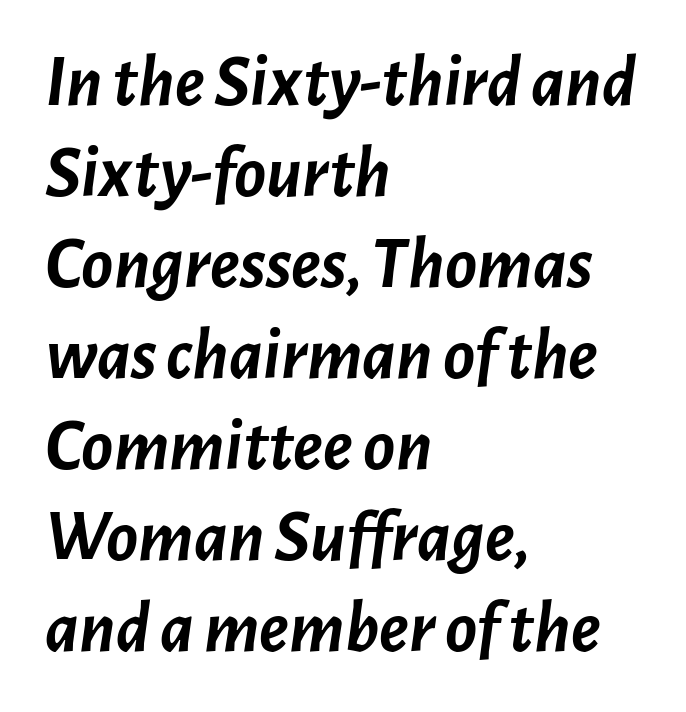
{"italic": "yes", "lean": "right", "slant_degrees": 7, "bold": "yes", "weight": "semibold", "width": "normal", "stroke_contrast": "low", "x_height": "medium", "monospaced": "no", "underline": "no", "align": "left", "line_spacing_ratio": 1.23, "letter_spacing": "normal", "letter_spacing_em": 0.0, "glyph_px": 74}
